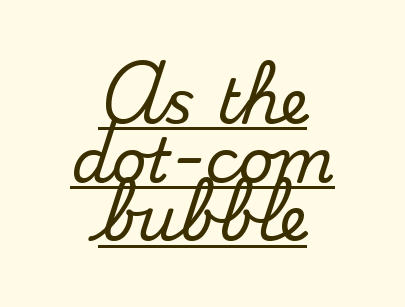
Emphasis is given by a line drawn under the lettering. Think of a printed novel: that variable character pitch is what you see here. The text block is weighted toward neither margin, spreading evenly from the middle.
